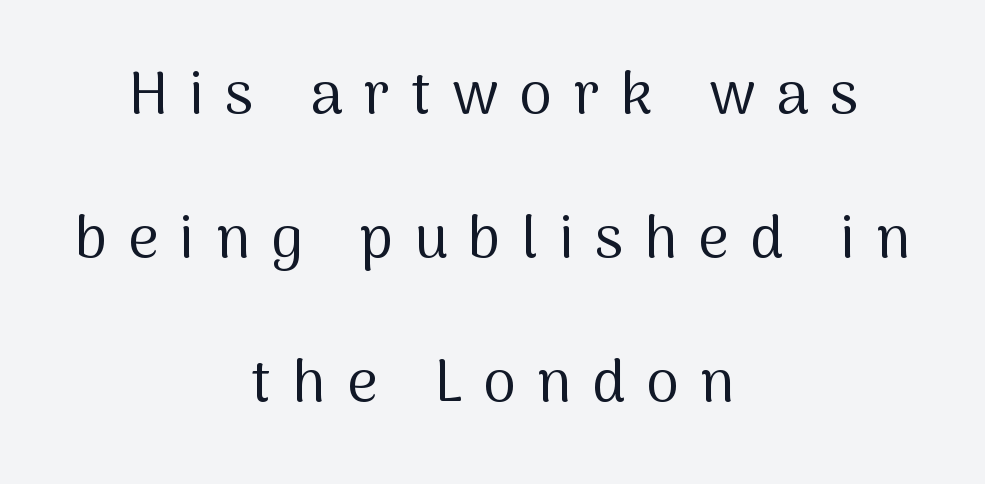
The image shows 59 px regular-weight sans-serif type, upright; set centered, loose line spacing (2.44x), unusually wide letter spacing (+0.36 em), not underlined; medium stroke contrast and a medium x-height.
